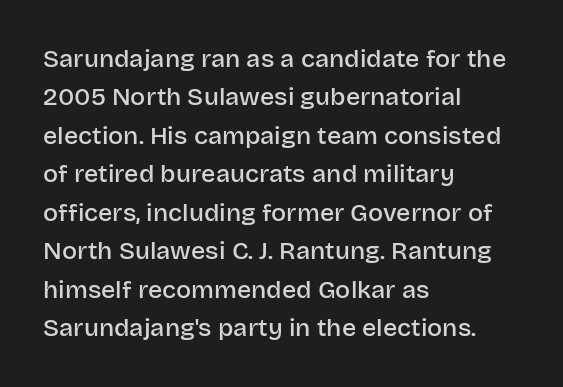
Q: Is the text bold? A: Semi-bold.
Q: Is the text italic (slanted)? A: No, it is upright.
Q: Is the text underlined? A: No.
Q: How is the paragraph aligned? A: Left-aligned.
Q: Is the spacing between letters normal or unusually wide? A: Normal.
Q: Is the spacing between lines tight, normal or loose? A: Normal.
